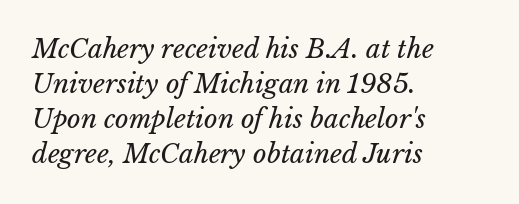
{"italic": "yes", "lean": "right", "slant_degrees": 15, "bold": "no", "underline": "no", "align": "left", "line_spacing": "normal", "line_spacing_ratio": 1.35, "letter_spacing": "normal", "letter_spacing_em": 0.0, "glyph_px": 26}
